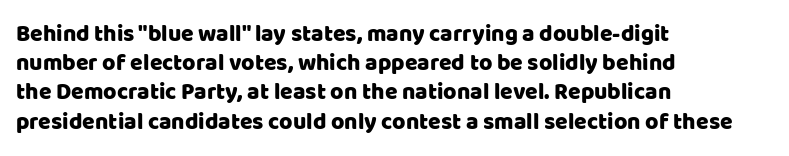
The image shows 23 px text type, upright; set left-aligned, normal line spacing (1.27x), normal letter spacing, not underlined.
